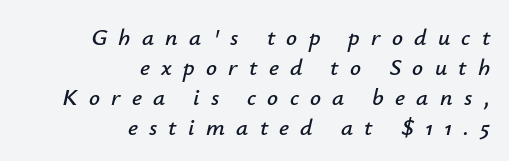
{"italic": "yes", "lean": "right", "slant_degrees": 12, "underline": "no", "align": "right", "line_spacing": "normal", "line_spacing_ratio": 1.25, "letter_spacing": "wide", "letter_spacing_em": 0.47, "glyph_px": 24}
